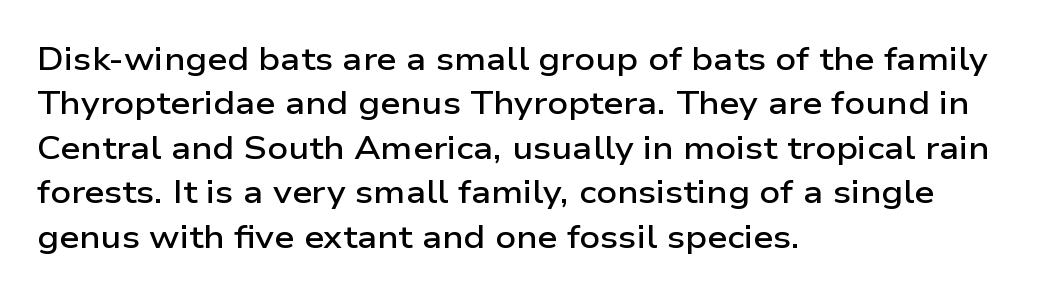
The image shows 32 px semibold, wide sans-serif type, upright; set left-aligned, normal line spacing (1.39x), normal letter spacing, not underlined; low stroke contrast and a medium x-height.
